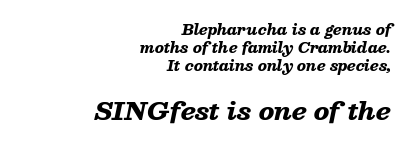
Block two is the big one; block one sits smaller above it. Glance below the letters and you will spot only blank space. Students, observe: this is what conventionally led text looks like. Typographic density is high because the face is bold.
